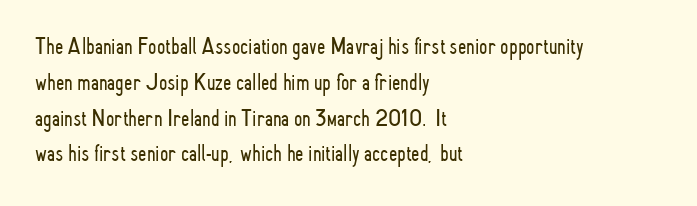
The setting favours the left margin, as ordinary paragraphs usually do. Upright lettering throughout. Letter spacing: default. No chunkiness to these letters — they're not bold.
